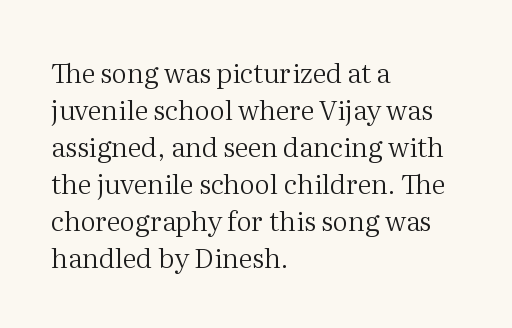
Q: Is the text bold? A: No.
Q: Is the text italic (slanted)? A: No, it is upright.
Q: Is the text underlined? A: No.
Q: How is the paragraph aligned? A: Left-aligned.
Q: Is the spacing between letters normal or unusually wide? A: Normal.
Q: Is the spacing between lines tight, normal or loose? A: Normal.
